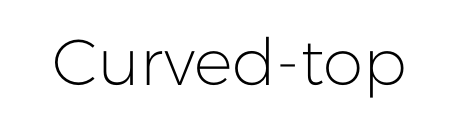
The image shows 65 px light sans-serif type, upright; set normal letter spacing, not underlined; low stroke contrast and a medium x-height.
